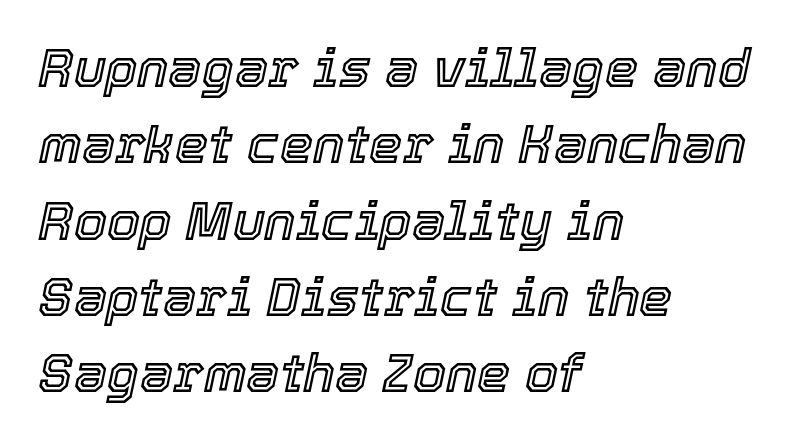
{"italic": "yes", "lean": "right", "slant_degrees": 12, "width": "normal", "x_height": "medium", "monospaced": "no", "underline": "no", "align": "left", "line_spacing": "normal", "line_spacing_ratio": 1.44, "letter_spacing": "normal", "letter_spacing_em": 0.0, "glyph_px": 53}
